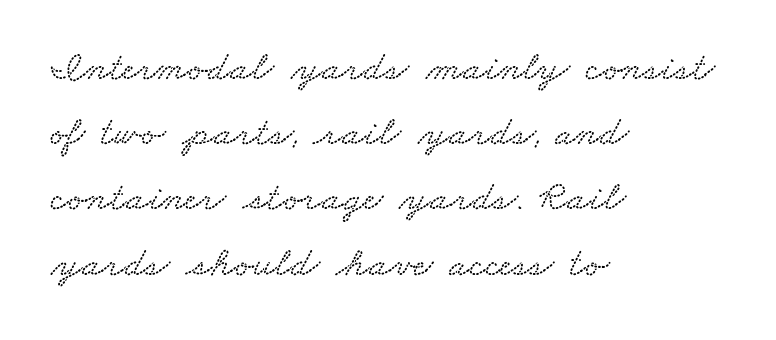
The image shows 41 px wide type; set left-aligned, normal line spacing (1.59x), normal letter spacing, not underlined; low stroke contrast and a small x-height.
